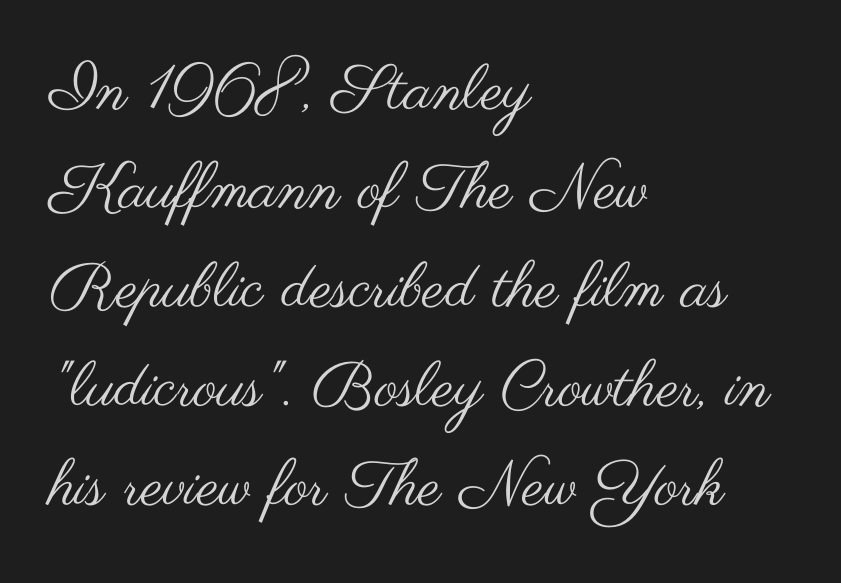
The designer went with a sans here, leaving each stem footless. Here the designer chose a conventional face with non-uniform glyph widths. These lines stack with their left ends in a neat column. Any mark beneath the type? The region is blank.
